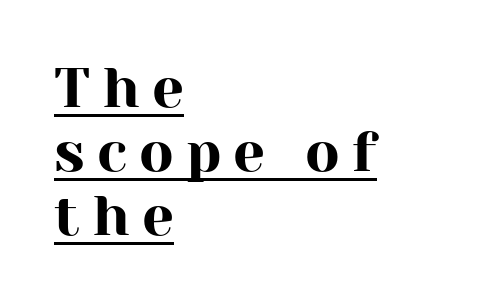
Q: Is the text italic (slanted)? A: No, it is upright.
Q: Is the typeface a serif or a sans-serif typeface? A: Serif.
Q: Is the text underlined? A: Yes.
Q: How is the paragraph aligned? A: Left-aligned.
Q: Is the spacing between letters normal or unusually wide? A: Unusually wide.
Q: Is the spacing between lines tight, normal or loose? A: Tight.
Q: Width (condensed, normal, or wide)? A: Normal.
Q: Stroke contrast? A: High.
Q: x-height? A: Medium.
Q: Monospaced? A: No.
